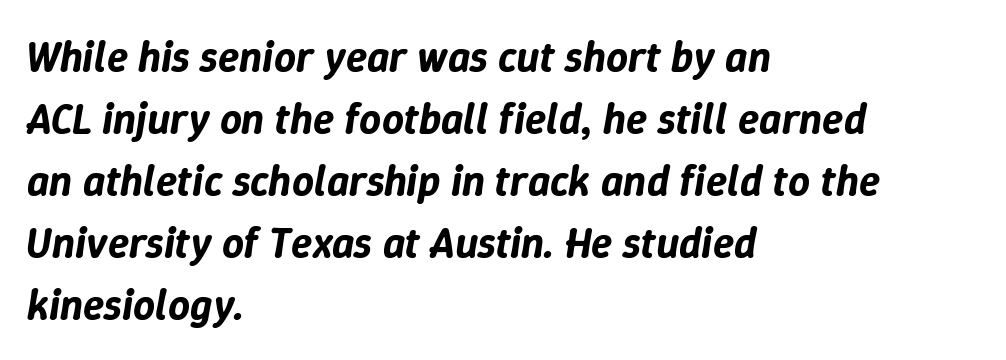
A student would call this left alignment; a typographer would say flush left, rag right. The glyphs look as if they've been sheared to an angle. Varying glyph widths throughout — classic text-font behaviour. Descender tails drop into unmarked territory. Here the glyphs are tracked normally, forming tight word shapes. Whoever set this chose a conventional vertical rhythm.
